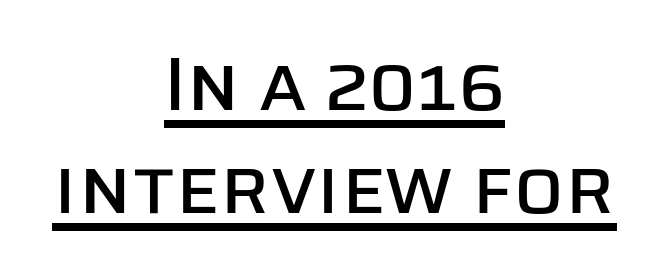
The image shows 75 px sans-serif type, upright; set centered, normal line spacing (1.37x), normal letter spacing, underlined; low stroke contrast and a large x-height.
